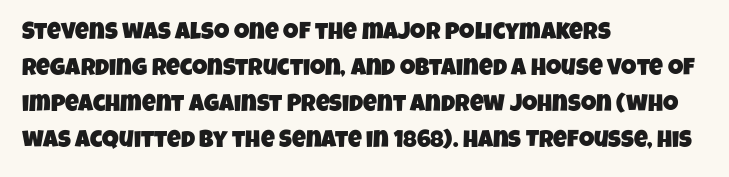
Q: Is the text underlined? A: No.
Q: How is the paragraph aligned? A: Left-aligned.
Q: Is the spacing between letters normal or unusually wide? A: Normal.
Q: Is the spacing between lines tight, normal or loose? A: Normal.
